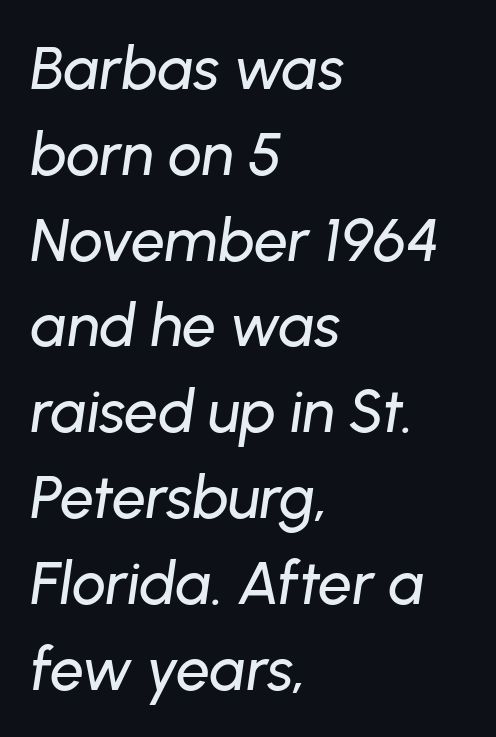
Q: Is the text italic (slanted)? A: Yes, it leans right by about 8 degrees.
Q: Is the text underlined? A: No.
Q: How is the paragraph aligned? A: Left-aligned.
Q: Is the spacing between letters normal or unusually wide? A: Normal.
Q: Is the spacing between lines tight, normal or loose? A: Normal.
Q: Width (condensed, normal, or wide)? A: Normal.
Q: Stroke contrast? A: Low.
Q: x-height? A: Medium.
Q: Monospaced? A: No.
